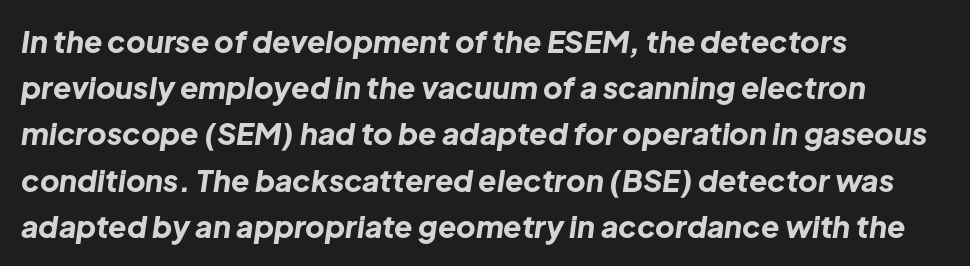
Q: Is the text bold? A: Yes.
Q: Is the text italic (slanted)? A: Yes, it leans right by about 8 degrees.
Q: Is the text underlined? A: No.
Q: How is the paragraph aligned? A: Left-aligned.
Q: Is the spacing between letters normal or unusually wide? A: Normal.
Q: Is the spacing between lines tight, normal or loose? A: Normal.
Q: Width (condensed, normal, or wide)? A: Normal.
Q: Stroke contrast? A: Low.
Q: x-height? A: Medium.
Q: Monospaced? A: No.
